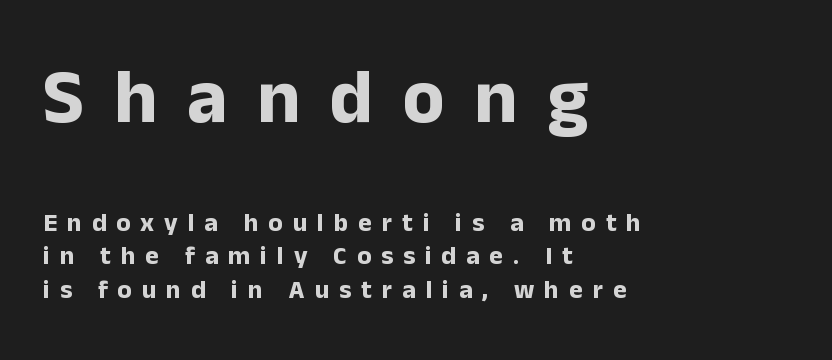
{"serif": "no", "italic": "no", "bold": "yes", "weight": "bold", "width": "normal", "stroke_contrast": "low", "x_height": "medium", "monospaced": "no", "underline": "no", "align": "left", "line_spacing": "normal", "line_spacing_ratio": 1.29, "letter_spacing": "wide", "letter_spacing_em": 0.38, "larger_block": "first", "size_ratio": 2.96, "glyph_px": 77}
